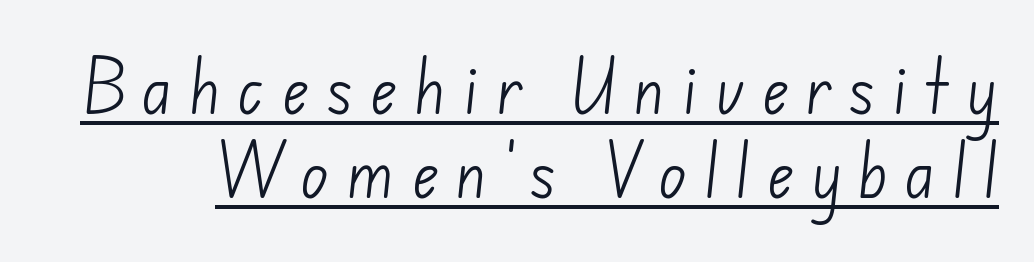
{"serif": "no", "bold": "no", "weight": "light", "width": "normal", "stroke_contrast": "low", "x_height": "small", "monospaced": "no", "underline": "yes", "line_spacing": "normal", "line_spacing_ratio": 1.42, "letter_spacing": "wide", "letter_spacing_em": 0.27, "glyph_px": 59}
